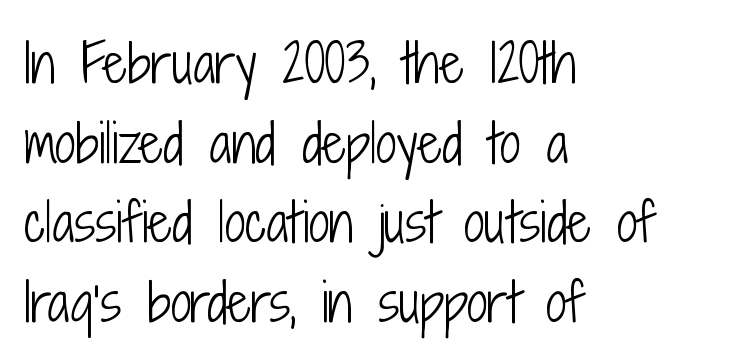
{"serif": "no", "italic": "no", "bold": "no", "weight": "light", "width": "condensed", "stroke_contrast": "low", "x_height": "medium", "monospaced": "no", "underline": "no", "align": "left", "line_spacing": "normal", "line_spacing_ratio": 1.53, "letter_spacing": "normal", "letter_spacing_em": 0.0, "glyph_px": 52}
